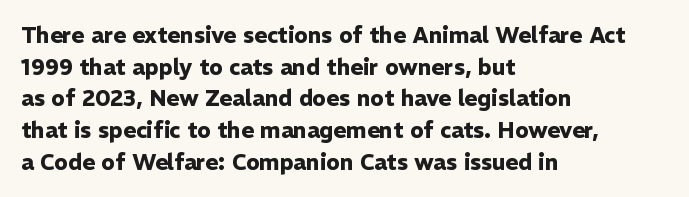
{"italic": "no", "bold": "yes", "underline": "no", "align": "left", "line_spacing": "normal", "line_spacing_ratio": 1.44, "letter_spacing": "normal", "letter_spacing_em": 0.0, "glyph_px": 22}
